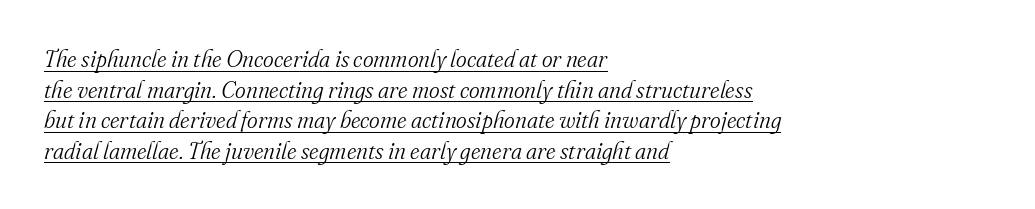
{"italic": "yes", "lean": "right", "slant_degrees": 16, "bold": "no", "underline": "yes", "align": "left", "line_spacing": "normal", "line_spacing_ratio": 1.33, "letter_spacing": "normal", "letter_spacing_em": 0.0, "glyph_px": 23}
